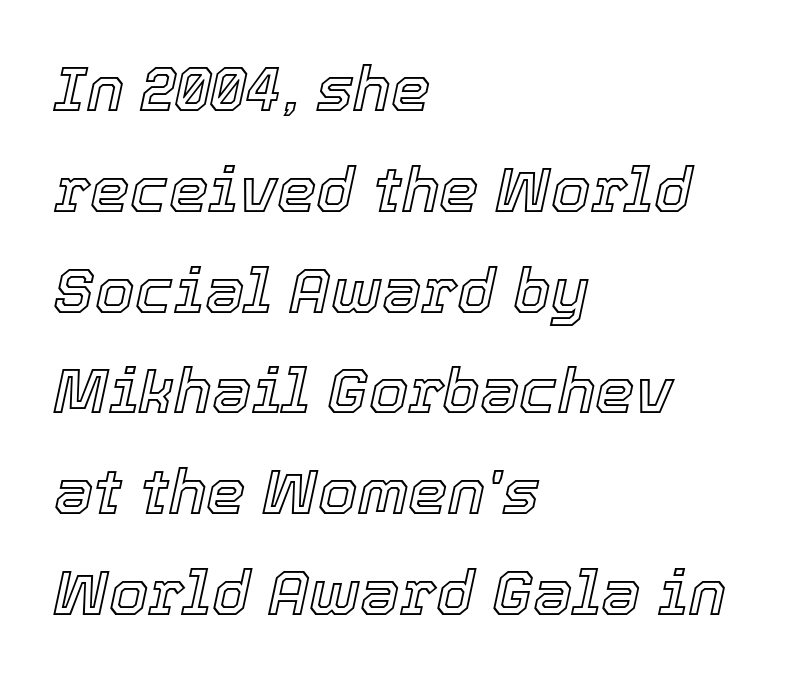
The image shows 63 px text type, italic (leaning right); set left-aligned, normal line spacing (1.6x), normal letter spacing, not underlined; a medium x-height.
